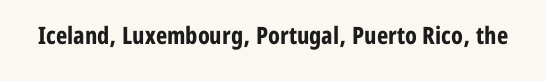
Q: Is the text bold? A: Yes.
Q: Is the text italic (slanted)? A: No, it is upright.
Q: Is the text underlined? A: No.
Q: Is the spacing between letters normal or unusually wide? A: Normal.
